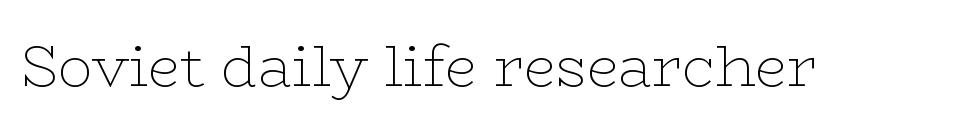
The image shows 58 px thin, wide serif type, upright; set normal letter spacing, not underlined; low stroke contrast and a medium x-height.
